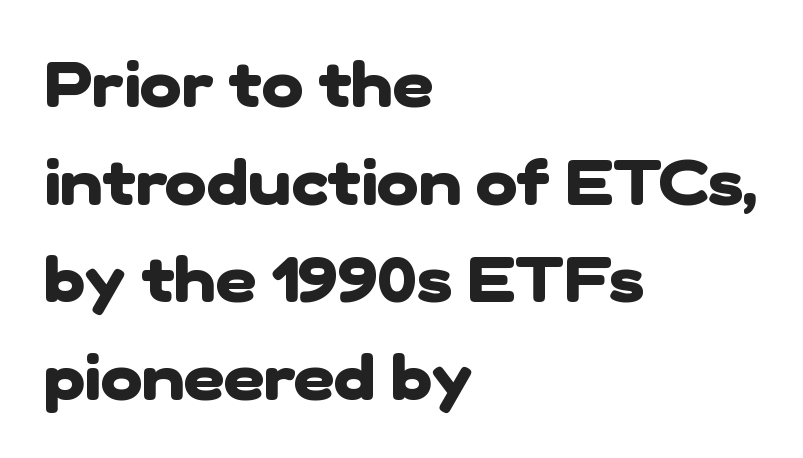
Q: Is the text bold? A: Yes.
Q: Is the typeface a serif or a sans-serif typeface? A: Sans-serif.
Q: Is the text underlined? A: No.
Q: How is the paragraph aligned? A: Left-aligned.
Q: Is the spacing between letters normal or unusually wide? A: Normal.
Q: Is the spacing between lines tight, normal or loose? A: Normal.
Q: Width (condensed, normal, or wide)? A: Normal.
Q: Stroke contrast? A: Low.
Q: x-height? A: Medium.
Q: Monospaced? A: No.
